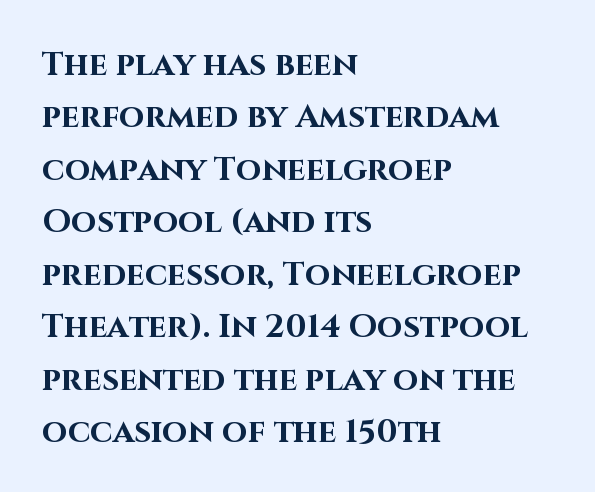
Whoever set this chose a conventional vertical rhythm. Look at the stroke-to-counter ratio: heavy, a bold. The passage shown is not underscored anywhere. Think of a printed novel: that variable character pitch is what you see here. In terms of letterform style, serifs are entirely absent.
